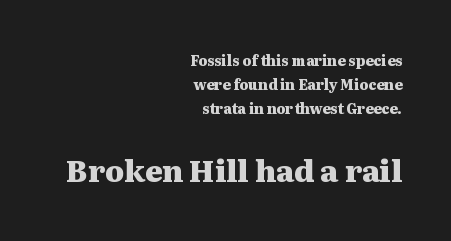
Q: Is the text bold? A: Yes.
Q: Is the text italic (slanted)? A: No, it is upright.
Q: Is the typeface a serif or a sans-serif typeface? A: Serif.
Q: Is the text underlined? A: No.
Q: How is the paragraph aligned? A: Right-aligned.
Q: Is the spacing between letters normal or unusually wide? A: Normal.
Q: Which block of text is set in a larger size, the first (top) or the second (bottom)? A: The second (bottom) one.
Q: Width (condensed, normal, or wide)? A: Wide.
Q: Stroke contrast? A: Medium.
Q: x-height? A: Medium.
Q: Monospaced? A: No.
